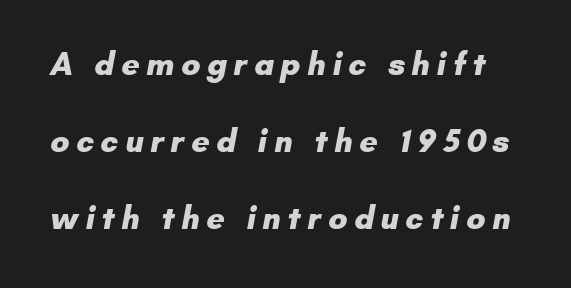
The image shows 32 px heavy sans-serif type; set loose line spacing (2.4x), unusually wide letter spacing (+0.2 em), not underlined; low stroke contrast and a small x-height.
